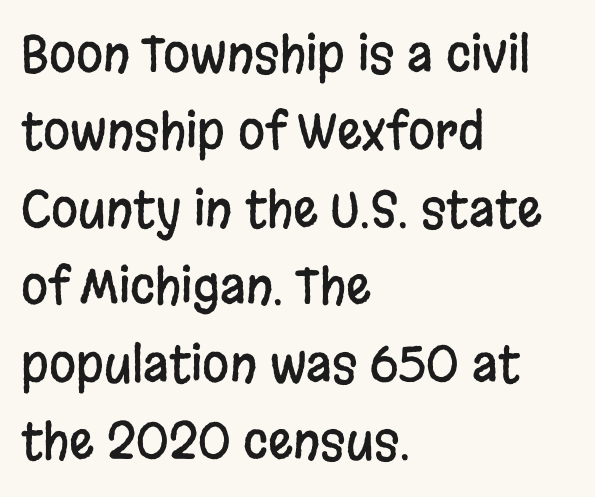
Q: Is the text italic (slanted)? A: No, it is upright.
Q: Is the typeface a serif or a sans-serif typeface? A: Sans-serif.
Q: Is the text underlined? A: No.
Q: How is the paragraph aligned? A: Left-aligned.
Q: Is the spacing between letters normal or unusually wide? A: Normal.
Q: Is the spacing between lines tight, normal or loose? A: Normal.
Q: Width (condensed, normal, or wide)? A: Condensed.
Q: Stroke contrast? A: Low.
Q: x-height? A: Large.
Q: Monospaced? A: No.
